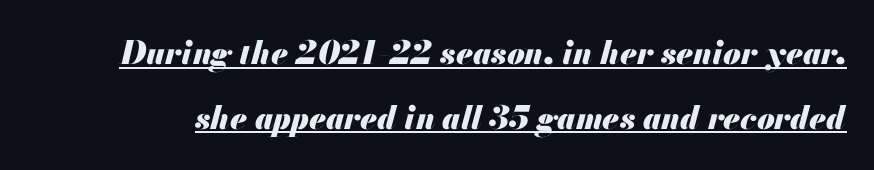
In terms of leading, this rendering errs on the spacious side. Weight check: bold — yes, fully. Notice how the stems are inclined rather than vertical — that's the hallmark of italics. Do the characters align in a grid? No, the font is proportional. The rendered words wear a rule along their underside.
